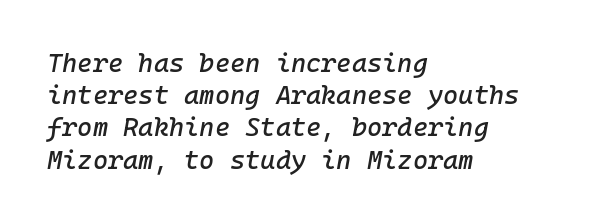
Q: Is the text italic (slanted)? A: Yes, it leans right by about 10 degrees.
Q: Is the text underlined? A: No.
Q: How is the paragraph aligned? A: Left-aligned.
Q: Is the spacing between letters normal or unusually wide? A: Normal.
